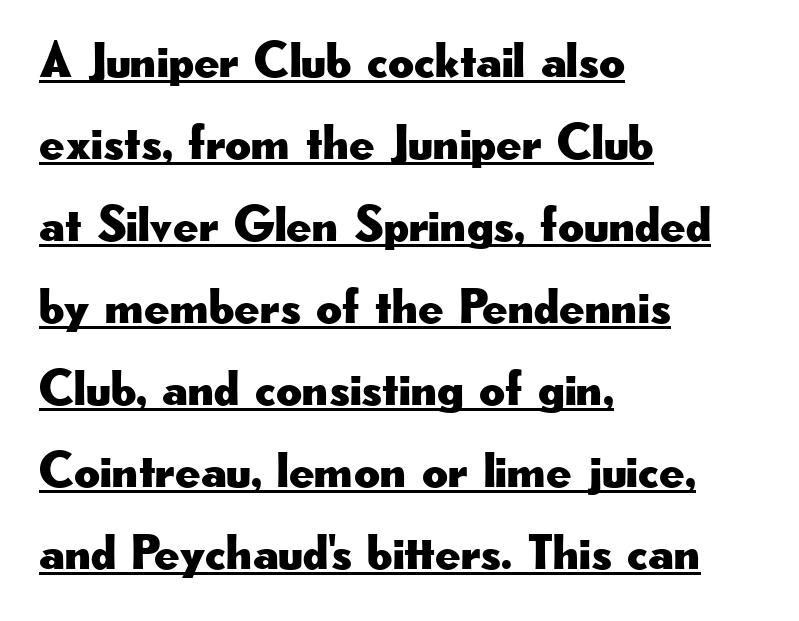
The image shows 50 px wide sans-serif type, upright; set left-aligned, normal line spacing (1.64x), normal letter spacing, underlined; low stroke contrast and a small x-height.
